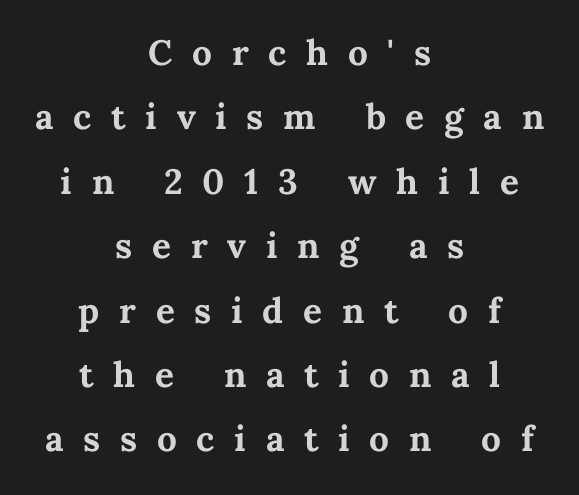
The image shows 47 px semibold type, upright; set centered, normal line spacing (1.37x), unusually wide letter spacing (+0.42 em), not underlined; medium stroke contrast and a medium x-height.
